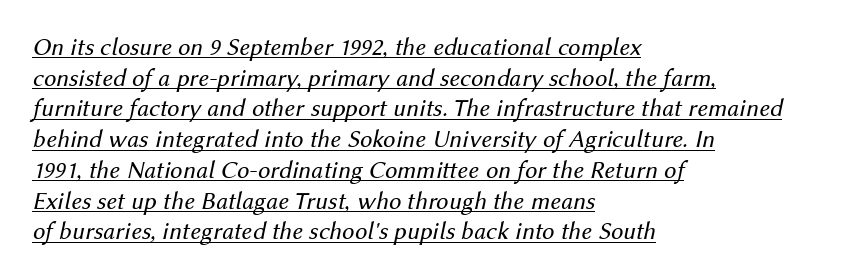
{"italic": "yes", "lean": "right", "slant_degrees": 12, "bold": "no", "underline": "yes", "align": "left", "line_spacing_ratio": 1.23, "letter_spacing": "normal", "letter_spacing_em": 0.0, "glyph_px": 25}
